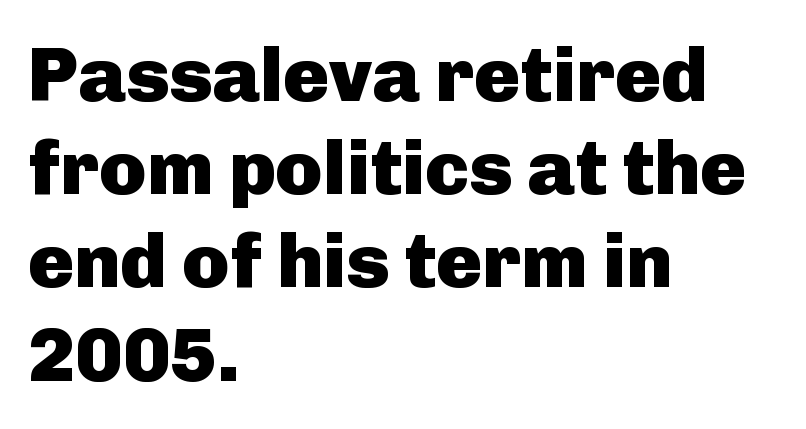
The image shows 77 px heavy sans-serif type, upright; set left-aligned, line spacing 1.21x, normal letter spacing, not underlined; low stroke contrast and a medium x-height.
